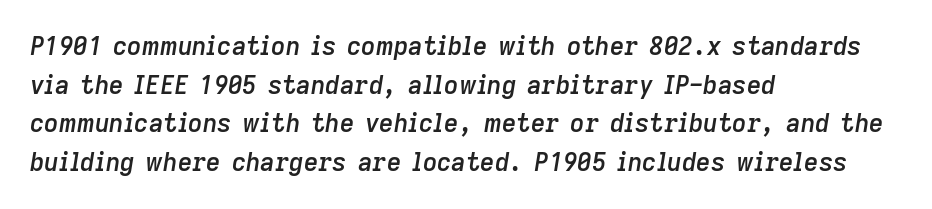
The image shows 25 px text type, italic (leaning right); set left-aligned, normal line spacing (1.55x), normal letter spacing, not underlined.
